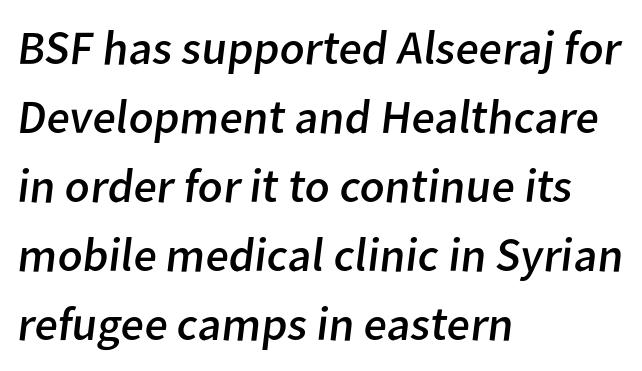
What stands out about the letter spacing? Nothing — it is the standard amount. Is the stroke heavy? The answer is a plain regular-or-lighter. Layout note: lines flush left. Underline: absent. Looks like regular typesetting: each glyph gets only the width it needs. Honestly, the row spacing looks completely unremarkable.
